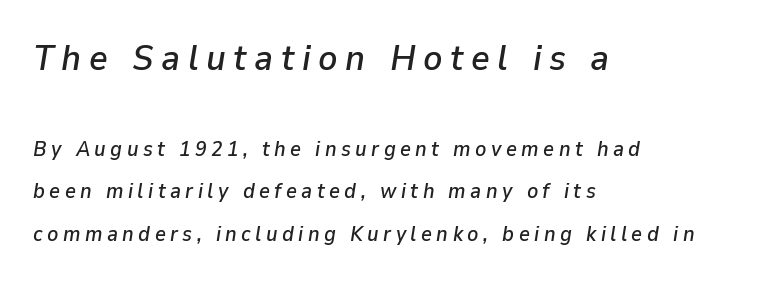
Q: Is the text italic (slanted)? A: Yes, it leans right by about 9 degrees.
Q: Is the text underlined? A: No.
Q: How is the paragraph aligned? A: Left-aligned.
Q: Is the spacing between letters normal or unusually wide? A: Unusually wide.
Q: Is the spacing between lines tight, normal or loose? A: Loose.
Q: Which block of text is set in a larger size, the first (top) or the second (bottom)? A: The first (top) one.
Q: Width (condensed, normal, or wide)? A: Normal.
Q: Stroke contrast? A: Low.
Q: x-height? A: Medium.
Q: Monospaced? A: No.
